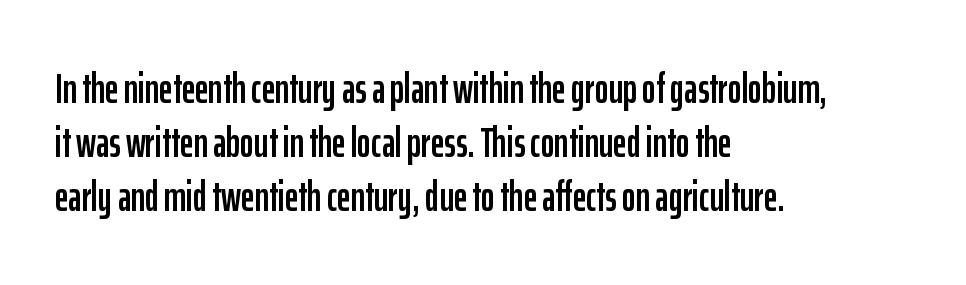
Serifs: no, the terminals of the letterforms are clean. Each letter keeps its own natural width here, so spacing adapts to shape. Horizontal bands of white between lines are of average thickness. Nope, not italic — everything's standing straight. Horizontal alignment here is leftward, the default for most running prose.
